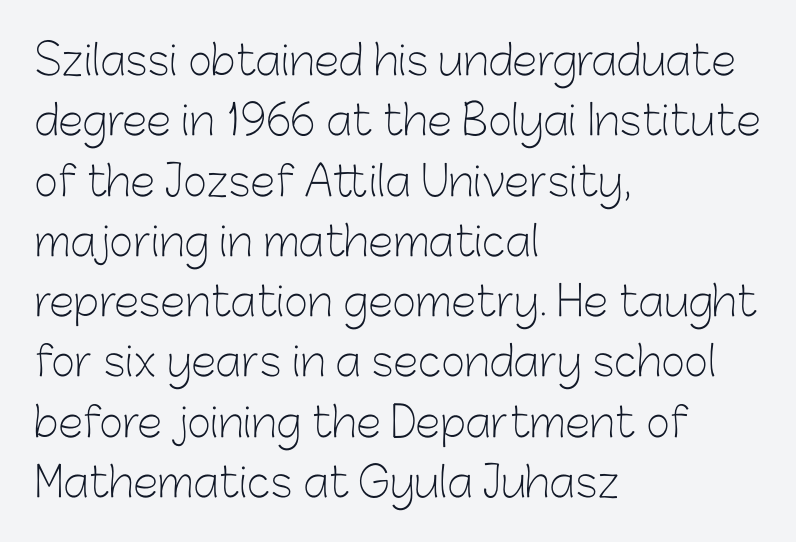
The zone under the glyphs is completely vacant. Serifs: no, the terminals of the letterforms are clean. The lettering stays uniformly vertical, giving the passage a roman look. Teacher's note: observe the even left margin — that is flush-left alignment.
